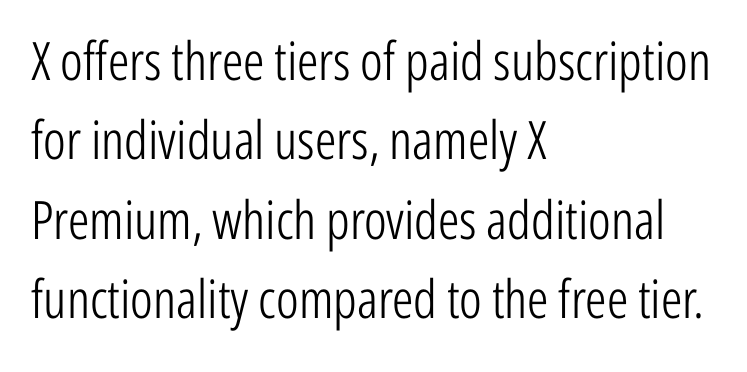
{"serif": "no", "italic": "no", "bold": "no", "weight": "light", "width": "condensed", "stroke_contrast": "low", "x_height": "medium", "monospaced": "no", "underline": "no", "align": "left", "line_spacing": "normal", "line_spacing_ratio": 1.5, "letter_spacing": "normal", "letter_spacing_em": 0.0, "glyph_px": 53}
